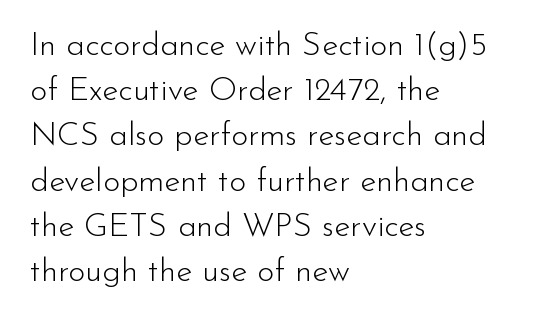
Q: Is the text bold? A: No.
Q: Is the text italic (slanted)? A: No, it is upright.
Q: Is the typeface a serif or a sans-serif typeface? A: Sans-serif.
Q: Is the text underlined? A: No.
Q: How is the paragraph aligned? A: Left-aligned.
Q: Is the spacing between letters normal or unusually wide? A: Normal.
Q: Is the spacing between lines tight, normal or loose? A: Normal.
Q: Width (condensed, normal, or wide)? A: Normal.
Q: Stroke contrast? A: Low.
Q: x-height? A: Small.
Q: Monospaced? A: No.
